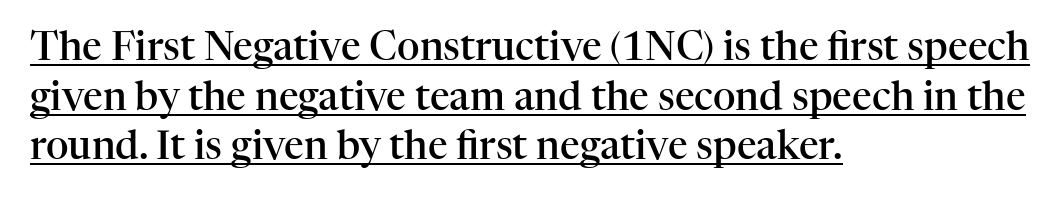
Q: Is the text bold? A: Semi-bold.
Q: Is the text italic (slanted)? A: No, it is upright.
Q: Is the typeface a serif or a sans-serif typeface? A: Serif.
Q: Is the text underlined? A: Yes.
Q: How is the paragraph aligned? A: Left-aligned.
Q: Is the spacing between letters normal or unusually wide? A: Normal.
Q: Is the spacing between lines tight, normal or loose? A: Normal.
Q: Width (condensed, normal, or wide)? A: Normal.
Q: Stroke contrast? A: High.
Q: x-height? A: Medium.
Q: Monospaced? A: No.
